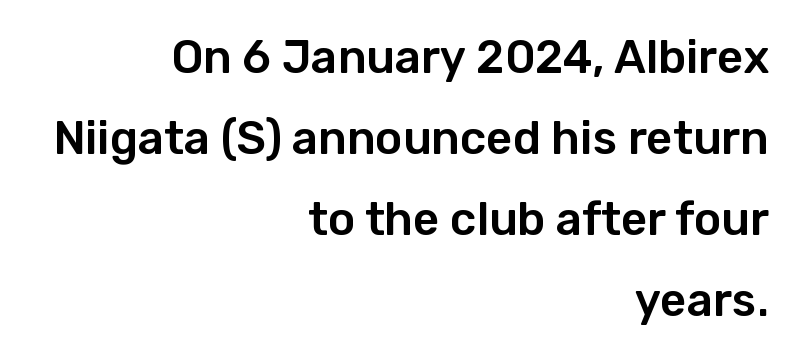
{"serif": "no", "italic": "no", "width": "normal", "stroke_contrast": "low", "x_height": "medium", "monospaced": "no", "underline": "no", "align": "right", "line_spacing_ratio": 1.76, "letter_spacing": "normal", "letter_spacing_em": 0.0, "glyph_px": 46}
